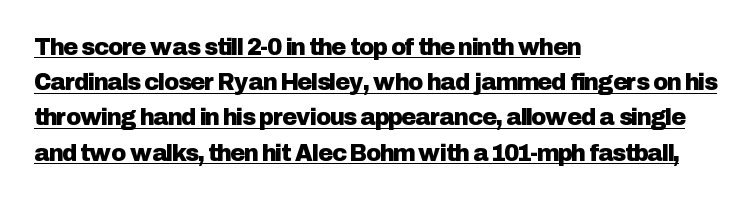
Q: Is the text italic (slanted)? A: No, it is upright.
Q: Is the text underlined? A: Yes.
Q: How is the paragraph aligned? A: Left-aligned.
Q: Is the spacing between letters normal or unusually wide? A: Normal.
Q: Is the spacing between lines tight, normal or loose? A: Normal.
